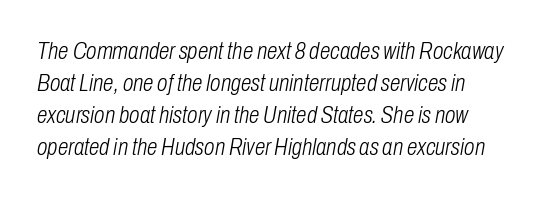
Q: Is the text bold? A: No.
Q: Is the text italic (slanted)? A: Yes, it leans right by about 10 degrees.
Q: Is the text underlined? A: No.
Q: How is the paragraph aligned? A: Left-aligned.
Q: Is the spacing between letters normal or unusually wide? A: Normal.
Q: Is the spacing between lines tight, normal or loose? A: Normal.
